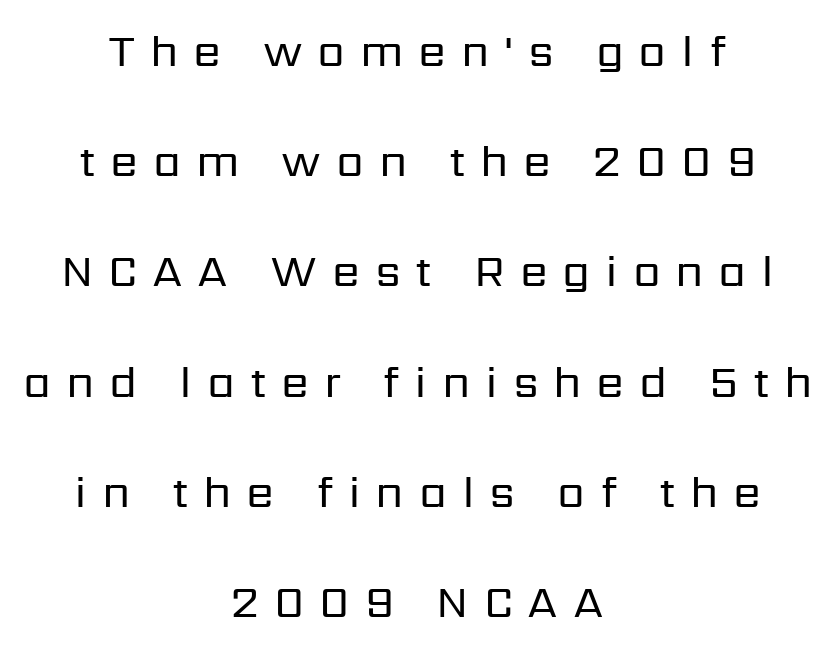
The image shows 45 px regular-weight sans-serif type, upright; set centered, loose line spacing (2.45x), unusually wide letter spacing (+0.33 em), not underlined; low stroke contrast and a medium x-height.
